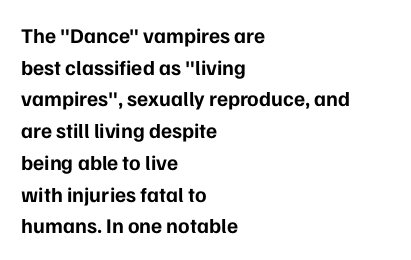
This is roman type, the default non-slanted kind. Observe the ordinary spacing: letters are neighbours, not strangers. The space between consecutive lines is moderate. Leftover space on each line is placed entirely after the last word. The string is rendered with underlining switched off. What weight is shown? A full bold with thick strokes.
